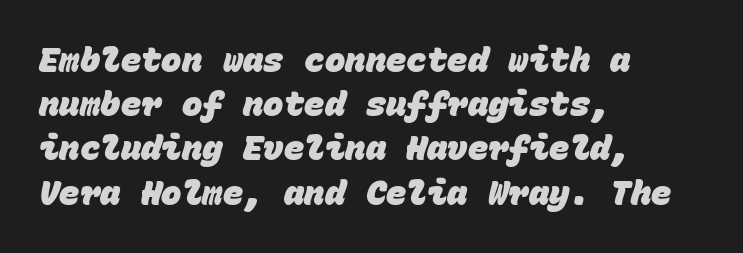
{"serif": "no", "bold": "yes", "weight": "heavy", "width": "normal", "stroke_contrast": "low", "x_height": "large", "monospaced": "yes", "underline": "no", "align": "left", "line_spacing": "normal", "line_spacing_ratio": 1.3, "letter_spacing": "normal", "letter_spacing_em": 0.0, "glyph_px": 34}
